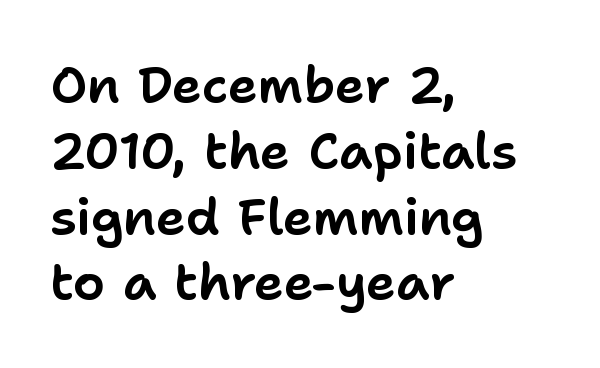
You could not count columns in this text — the font is proportionally spaced. Unmarked baselines from the first word to the last. Standard letterfit; no display-style spreading of the glyphs. This sample keeps an unexceptional amount of space between lines.
